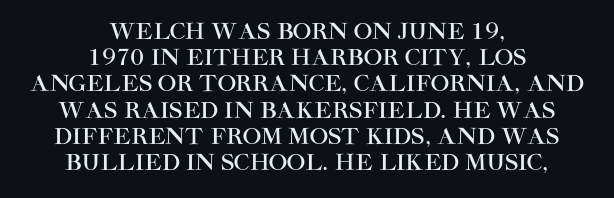
Characters remain perfectly vertical along every line. The paragraph shown floats in the horizontal middle. Nobody drew a line under any word here. Is the letter spacing exaggerated? No — it looks like the ordinary default.
